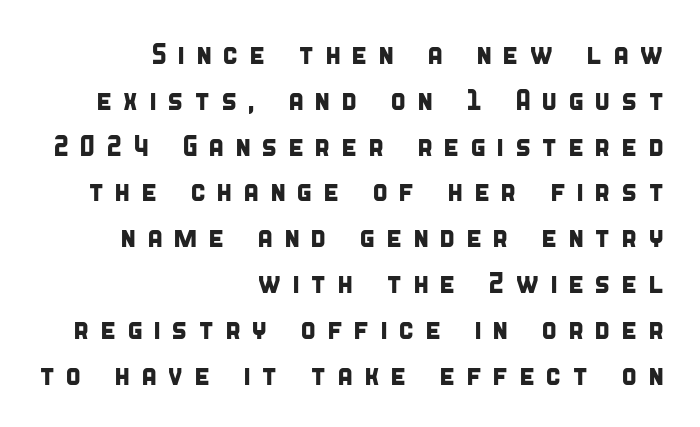
The image shows 29 px condensed sans-serif type; set right-aligned, normal line spacing (1.58x), unusually wide letter spacing (+0.35 em), not underlined; low stroke contrast and a large x-height.
